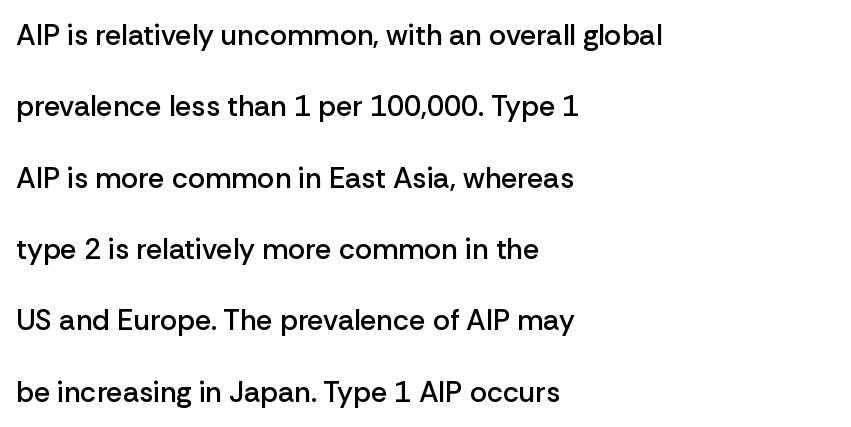
Q: Is the text bold? A: Semi-bold.
Q: Is the text italic (slanted)? A: No, it is upright.
Q: Is the typeface a serif or a sans-serif typeface? A: Sans-serif.
Q: Is the text underlined? A: No.
Q: How is the paragraph aligned? A: Left-aligned.
Q: Is the spacing between letters normal or unusually wide? A: Normal.
Q: Is the spacing between lines tight, normal or loose? A: Loose.
Q: Width (condensed, normal, or wide)? A: Normal.
Q: Stroke contrast? A: Low.
Q: x-height? A: Medium.
Q: Monospaced? A: No.
